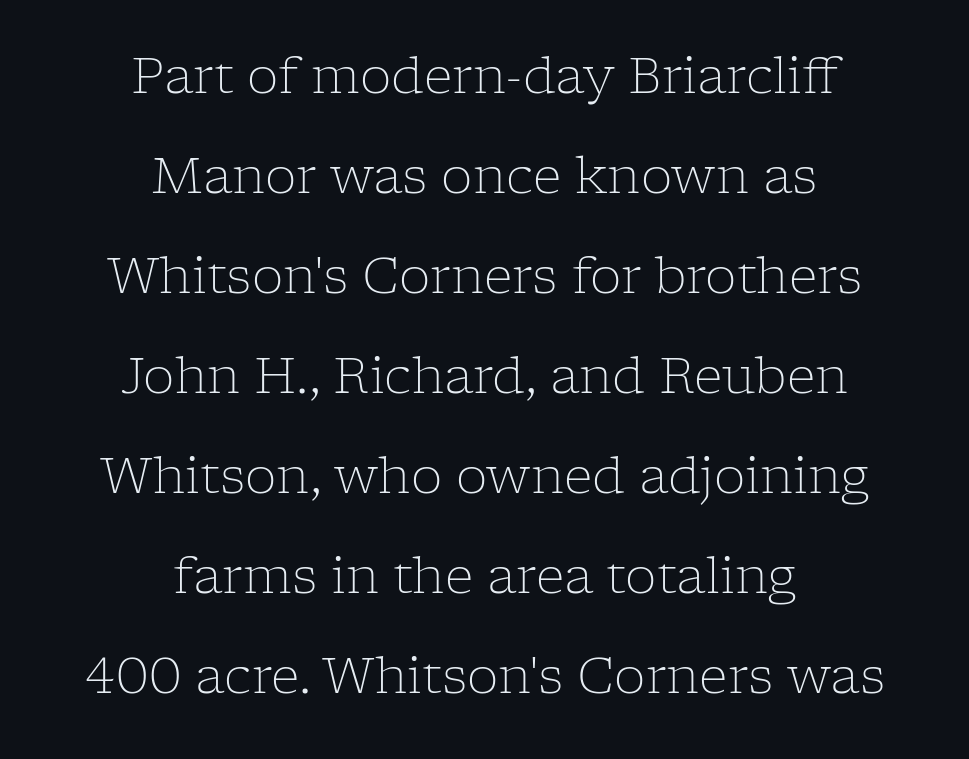
Q: Is the text bold? A: No.
Q: Is the text italic (slanted)? A: No, it is upright.
Q: Is the typeface a serif or a sans-serif typeface? A: Serif.
Q: Is the text underlined? A: No.
Q: How is the paragraph aligned? A: Centered.
Q: Is the spacing between letters normal or unusually wide? A: Normal.
Q: Is the spacing between lines tight, normal or loose? A: Loose.
Q: Width (condensed, normal, or wide)? A: Normal.
Q: Stroke contrast? A: Low.
Q: x-height? A: Medium.
Q: Monospaced? A: No.
